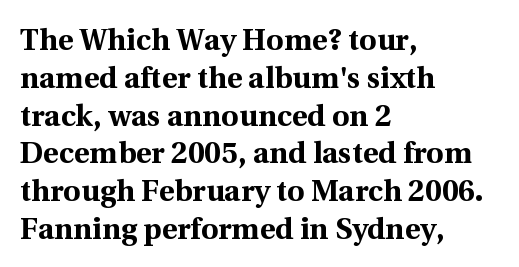
{"serif": "yes", "italic": "no", "bold": "yes", "weight": "bold", "width": "normal", "x_height": "medium", "monospaced": "no", "underline": "no", "align": "left", "line_spacing": "normal", "line_spacing_ratio": 1.26, "letter_spacing": "normal", "letter_spacing_em": 0.0, "glyph_px": 30}
